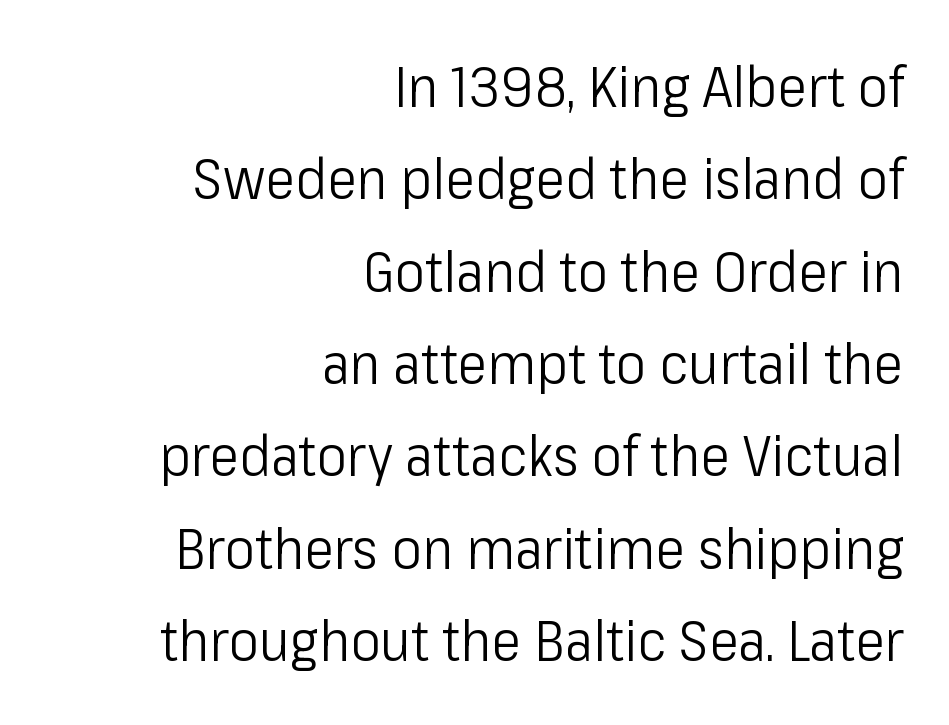
Characters remain perfectly vertical along every line. The weight would be labelled regular, book, light, or lighter still. The line texture is even and compact thanks to regular tracking. The lines are quadded right. Lines of text with bare space underneath.
